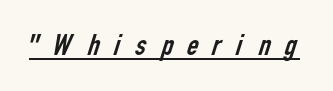
Q: Is the text bold? A: No.
Q: Is the typeface a serif or a sans-serif typeface? A: Sans-serif.
Q: Is the text underlined? A: Yes.
Q: Is the spacing between letters normal or unusually wide? A: Unusually wide.
Q: Width (condensed, normal, or wide)? A: Condensed.
Q: Stroke contrast? A: Low.
Q: x-height? A: Medium.
Q: Monospaced? A: No.
